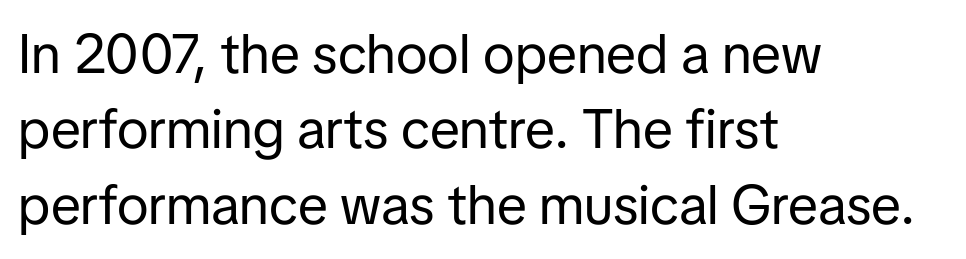
Q: Is the text bold? A: No.
Q: Is the text italic (slanted)? A: No, it is upright.
Q: Is the typeface a serif or a sans-serif typeface? A: Sans-serif.
Q: Is the text underlined? A: No.
Q: How is the paragraph aligned? A: Left-aligned.
Q: Is the spacing between letters normal or unusually wide? A: Normal.
Q: Is the spacing between lines tight, normal or loose? A: Normal.
Q: Width (condensed, normal, or wide)? A: Normal.
Q: Stroke contrast? A: Low.
Q: x-height? A: Medium.
Q: Monospaced? A: No.
